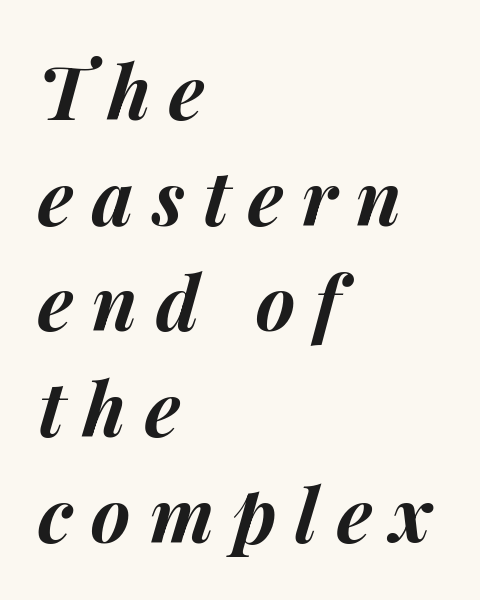
Q: Is the text bold? A: Yes.
Q: Is the text italic (slanted)? A: Yes, it leans right by about 14 degrees.
Q: Is the text underlined? A: No.
Q: How is the paragraph aligned? A: Left-aligned.
Q: Is the spacing between letters normal or unusually wide? A: Unusually wide.
Q: Is the spacing between lines tight, normal or loose? A: Normal.
Q: Width (condensed, normal, or wide)? A: Normal.
Q: Stroke contrast? A: Medium.
Q: x-height? A: Medium.
Q: Monospaced? A: No.
